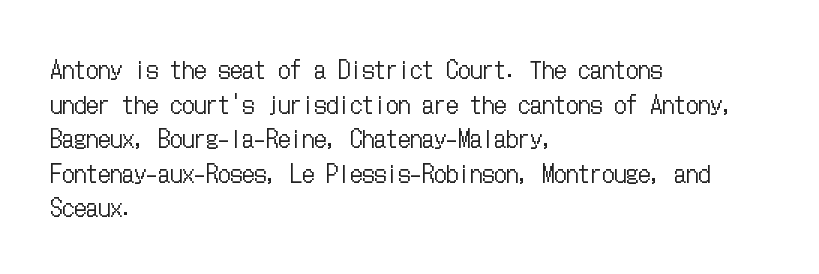
Regarding leading, the lines here are spaced in the standard way. The letters look calm and open, with moderate or lighter stems. Layout note: lines flush left. The rendering keeps characters at their native spacing. The lettering stays uniformly vertical, giving the passage a roman look. Underline: absent.
